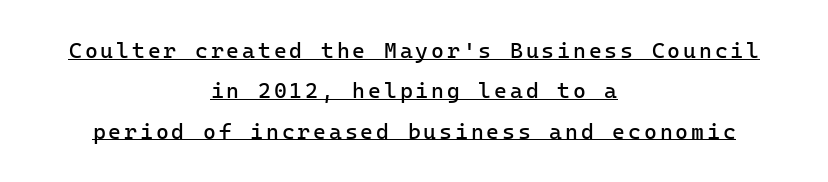
Q: Is the text bold? A: No.
Q: Is the text italic (slanted)? A: No, it is upright.
Q: Is the text underlined? A: Yes.
Q: How is the paragraph aligned? A: Centered.
